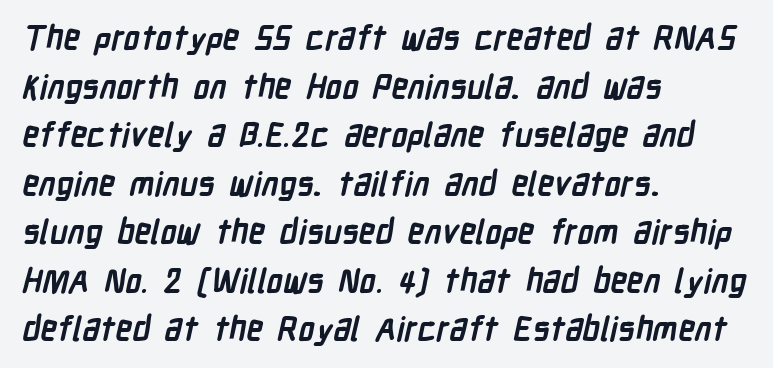
Each letter keeps its own natural width here, so spacing adapts to shape. Note: no serifs on the glyphs. Check the space under the baseline: it is left empty. Is the block centered? No — it sits flush against the left margin. Observe the ordinary spacing: letters are neighbours, not strangers. Caption: bold face, heavy strokes.
